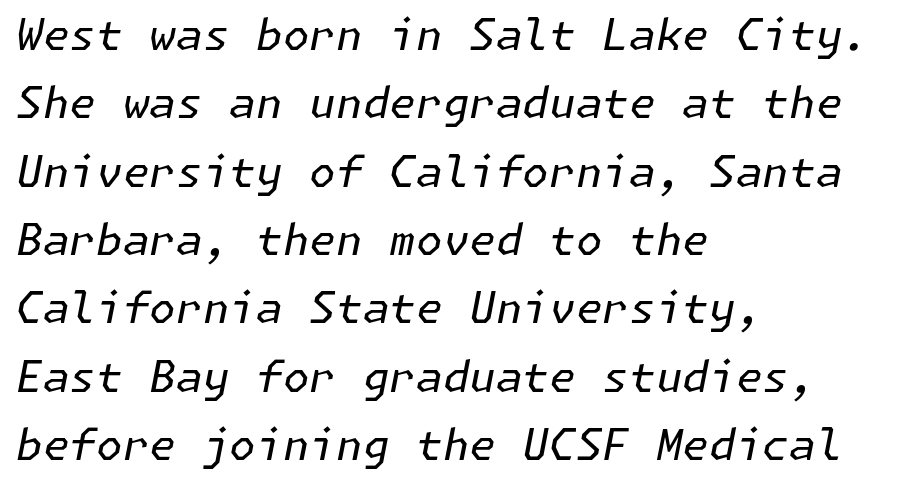
Tracking value appears to be zero — textbook default spacing. The zone under the glyphs is completely vacant. Baseline-to-baseline distance is the conventional proportion of letter height. Is the type heavy? It reads as light-to-regular instead.
